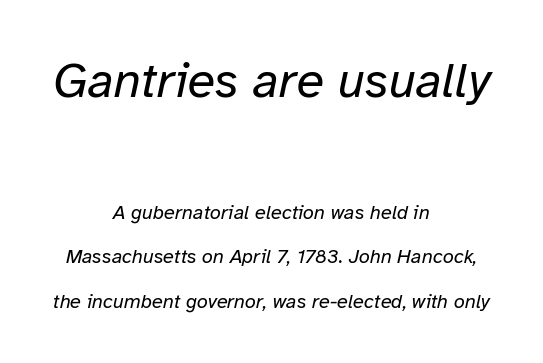
{"italic": "yes", "lean": "right", "slant_degrees": 12, "bold": "no", "weight": "regular", "width": "normal", "stroke_contrast": "low", "x_height": "medium", "monospaced": "no", "underline": "no", "align": "center", "line_spacing": "loose", "line_spacing_ratio": 2.22, "letter_spacing": "normal", "letter_spacing_em": 0.0, "larger_block": "first", "size_ratio": 2.5, "glyph_px": 50}
